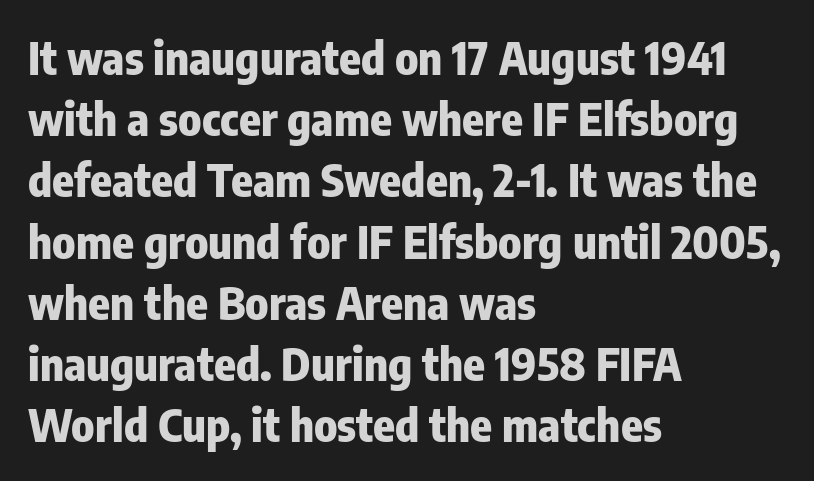
{"serif": "no", "italic": "no", "bold": "yes", "weight": "heavy", "width": "condensed", "stroke_contrast": "low", "x_height": "medium", "monospaced": "no", "underline": "no", "align": "left", "line_spacing": "normal", "line_spacing_ratio": 1.36, "letter_spacing": "normal", "letter_spacing_em": 0.0, "glyph_px": 45}
